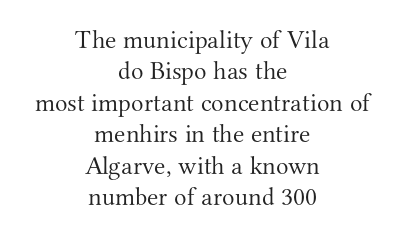
Q: Is the text bold? A: No.
Q: Is the text italic (slanted)? A: No, it is upright.
Q: Is the text underlined? A: No.
Q: How is the paragraph aligned? A: Centered.
Q: Is the spacing between letters normal or unusually wide? A: Normal.
